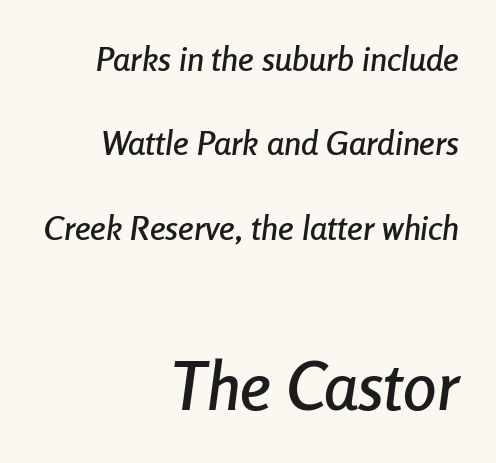
The image shows 67 px condensed type, italic (leaning right); set right-aligned, loose line spacing (2.48x), normal letter spacing, not underlined; the second (bottom) block is 1.97x larger; low stroke contrast and a medium x-height.
